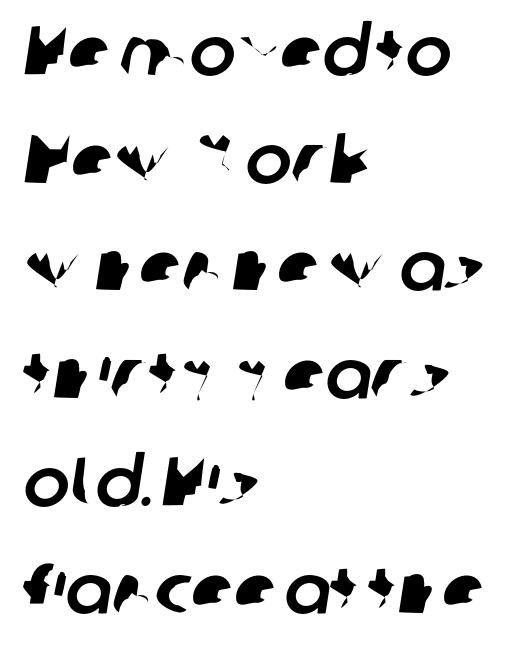
{"serif": "no", "width": "normal", "stroke_contrast": "low", "x_height": "medium", "monospaced": "no", "underline": "no", "align": "left", "line_spacing": "normal", "line_spacing_ratio": 1.56, "letter_spacing": "normal", "letter_spacing_em": 0.0, "glyph_px": 69}
